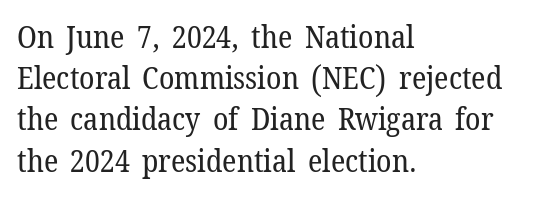
{"serif": "yes", "italic": "no", "bold": "no", "weight": "regular", "width": "normal", "stroke_contrast": "low", "x_height": "medium", "monospaced": "no", "underline": "no", "align": "left", "line_spacing": "normal", "line_spacing_ratio": 1.33, "letter_spacing": "normal", "letter_spacing_em": 0.0, "glyph_px": 31}
